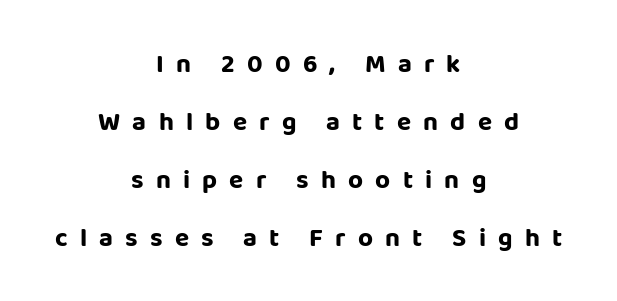
The image shows 26 px bold type, upright; set centered, loose line spacing (2.23x), unusually wide letter spacing (+0.47 em), not underlined.
